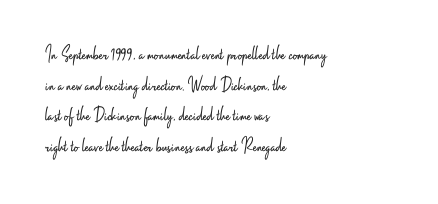
The strip under each line holds only bare page. The lines in this sample share a left origin and differ only in where they stop. The block of text has a typical density, with ordinary space between rows. A typesetter would call this zero additional tracking. Each stroke keeps to a modest, everyday thickness or less.
